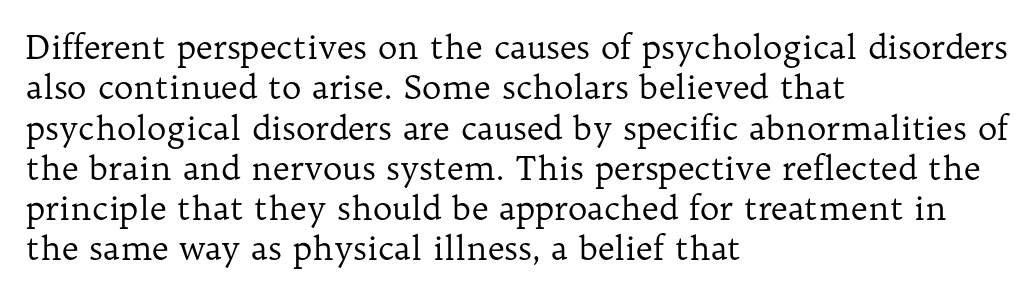
{"serif": "yes", "italic": "no", "bold": "no", "weight": "regular", "width": "normal", "stroke_contrast": "low", "x_height": "medium", "monospaced": "no", "underline": "no", "align": "left", "line_spacing_ratio": 1.22, "letter_spacing": "normal", "letter_spacing_em": 0.0, "glyph_px": 33}
